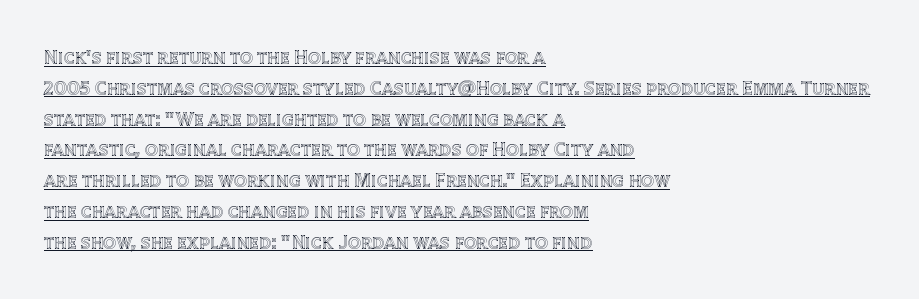
{"italic": "no", "underline": "yes", "align": "left", "line_spacing": "normal", "line_spacing_ratio": 1.54, "letter_spacing": "normal", "letter_spacing_em": 0.0, "glyph_px": 20}
